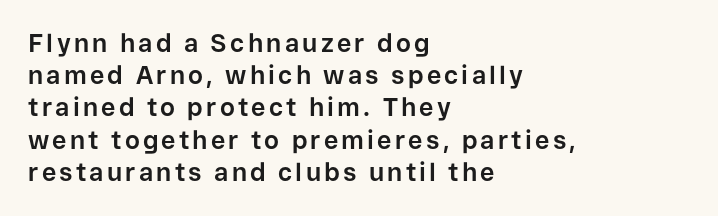
Chunky letters — that's bold for sure. Unlike italic type, these characters show no tilt at all. Each line starts at the same left margin while the right side varies. Underlining? Definitely not there.
